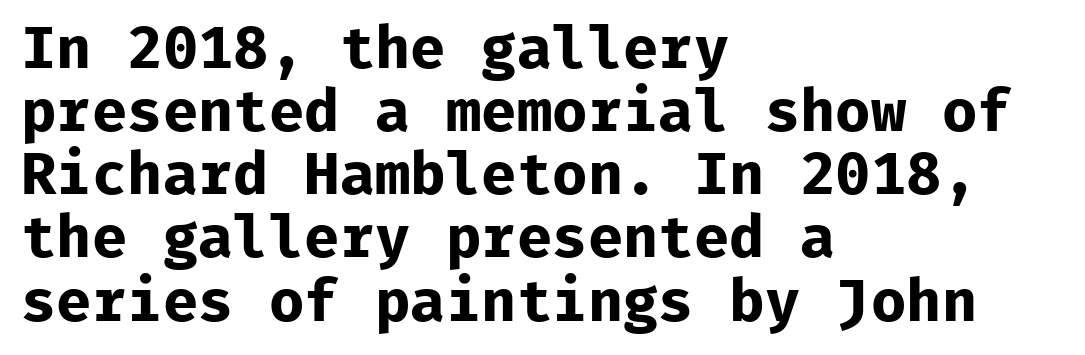
Q: Is the text bold? A: Yes.
Q: Is the text italic (slanted)? A: No, it is upright.
Q: Is the typeface a serif or a sans-serif typeface? A: Sans-serif.
Q: Is the text underlined? A: No.
Q: How is the paragraph aligned? A: Left-aligned.
Q: Is the spacing between letters normal or unusually wide? A: Normal.
Q: Is the spacing between lines tight, normal or loose? A: Tight.
Q: Width (condensed, normal, or wide)? A: Normal.
Q: Stroke contrast? A: Low.
Q: x-height? A: Medium.
Q: Monospaced? A: Yes.
